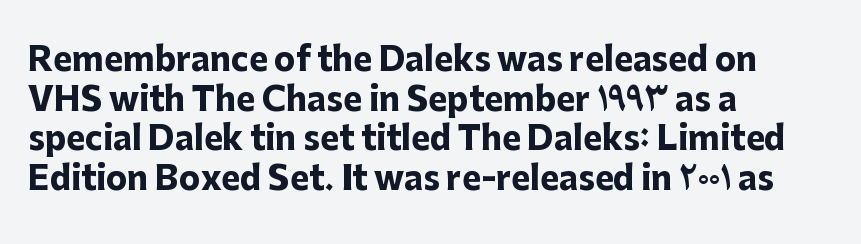
Serif or sans? Sans — the stroke terminals are bare. Honestly, there is no underline to notice here at all. Typesetter's note: full bold, strokes at maximum text heaviness. Do the characters align in a grid? No, the font is proportional.
